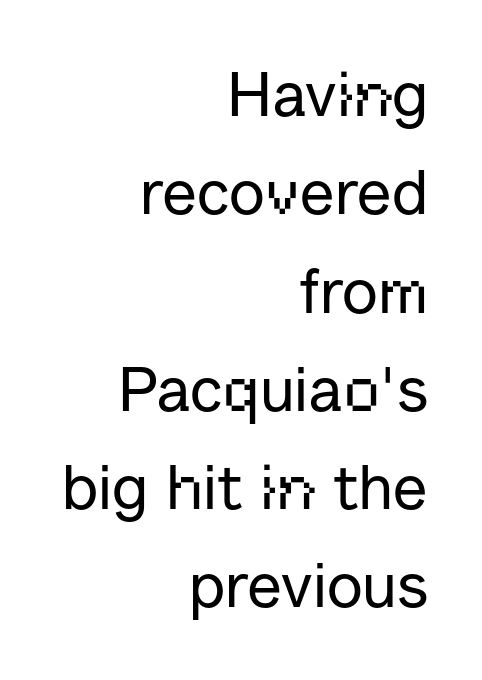
The image shows 63 px sans-serif type, upright; set right-aligned, normal line spacing (1.56x), normal letter spacing, not underlined; low stroke contrast and a medium x-height.
